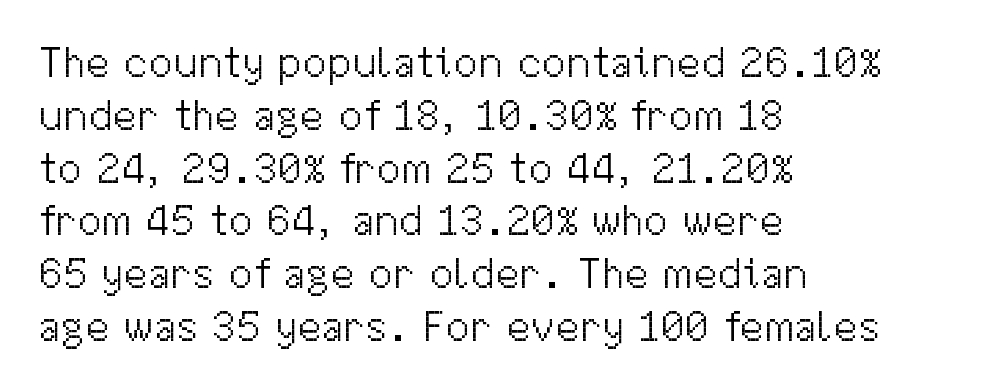
Spacing verdict: proportional, widths tailored to each character. Posture: vertical. The cut favours lightness, reaching ordinary text weight at its darkest. Notice how the passage keeps a crisp vertical edge on the left only. The strip under each line holds only bare page.
